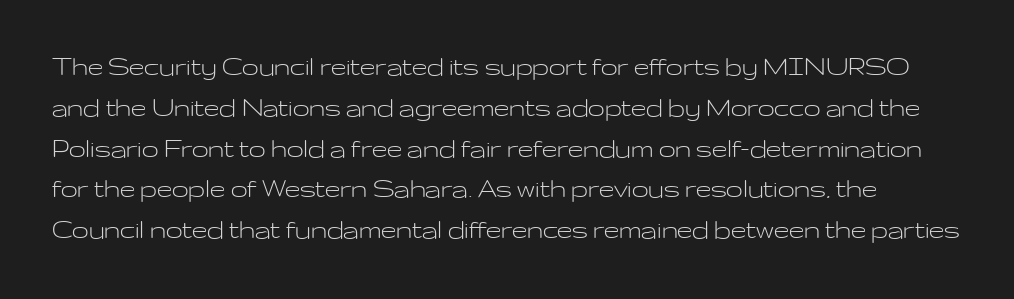
{"serif": "no", "italic": "no", "bold": "no", "weight": "light", "width": "wide", "stroke_contrast": "low", "x_height": "medium", "monospaced": "no", "underline": "no", "line_spacing": "normal", "line_spacing_ratio": 1.36, "letter_spacing": "normal", "letter_spacing_em": 0.0, "glyph_px": 30}
